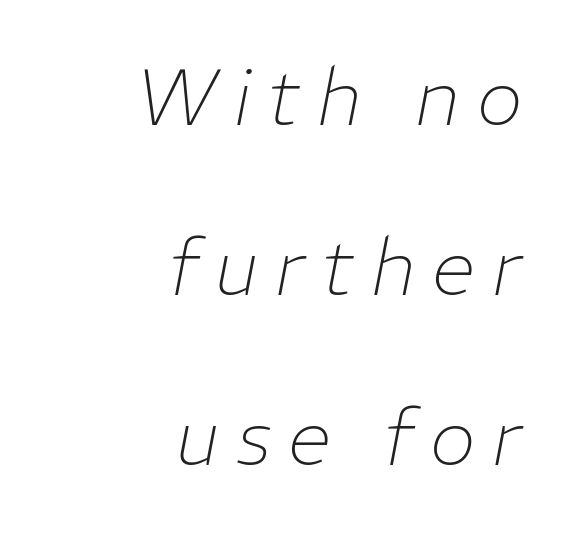
The image shows 78 px thin type, italic (leaning right); set right-aligned, loose line spacing (2.18x), unusually wide letter spacing (+0.22 em), not underlined; low stroke contrast and a medium x-height.
